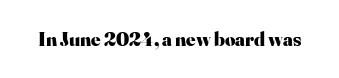
Q: Is the text bold? A: Yes.
Q: Is the text italic (slanted)? A: No, it is upright.
Q: Is the text underlined? A: No.
Q: Is the spacing between letters normal or unusually wide? A: Normal.
